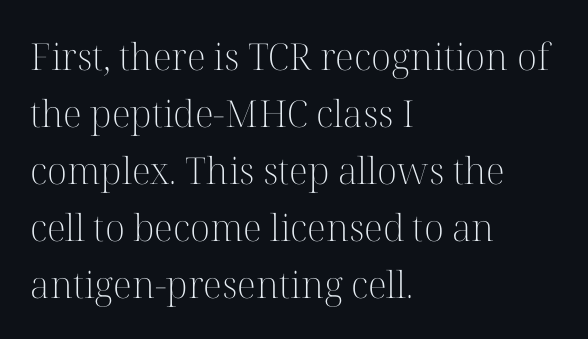
{"serif": "yes", "italic": "no", "bold": "no", "weight": "light", "width": "normal", "stroke_contrast": "high", "x_height": "medium", "monospaced": "no", "underline": "no", "align": "left", "line_spacing": "normal", "line_spacing_ratio": 1.54, "letter_spacing": "normal", "letter_spacing_em": 0.0, "glyph_px": 37}
